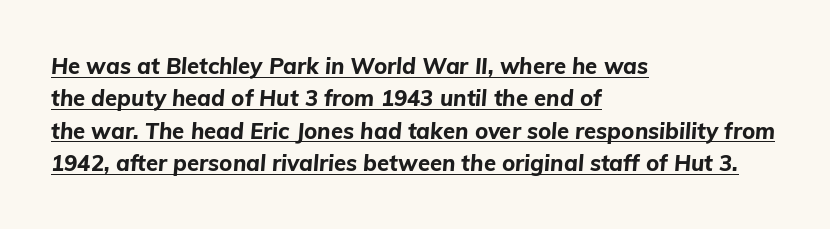
{"italic": "yes", "lean": "right", "slant_degrees": 5, "bold": "yes", "underline": "yes", "align": "left", "line_spacing": "normal", "line_spacing_ratio": 1.47, "letter_spacing": "normal", "letter_spacing_em": 0.0, "glyph_px": 22}
